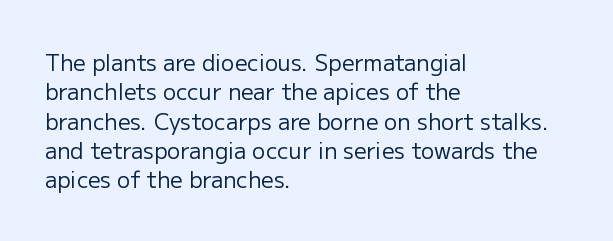
{"italic": "no", "bold": "no", "underline": "no", "align": "left", "line_spacing": "normal", "line_spacing_ratio": 1.33, "letter_spacing": "normal", "letter_spacing_em": 0.0, "glyph_px": 22}
